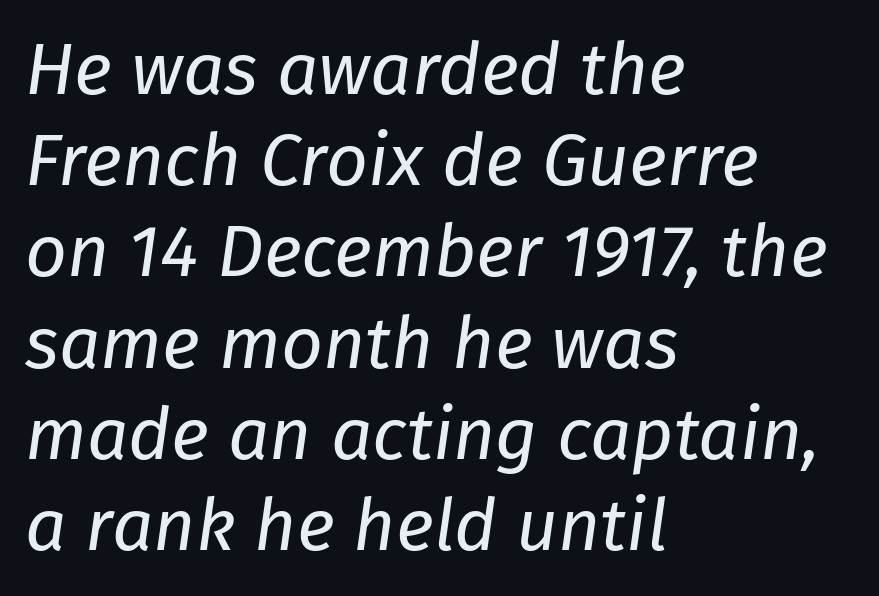
{"italic": "yes", "lean": "right", "slant_degrees": 8, "bold": "no", "weight": "regular", "width": "normal", "stroke_contrast": "low", "x_height": "medium", "monospaced": "no", "underline": "no", "align": "left", "line_spacing": "normal", "line_spacing_ratio": 1.25, "letter_spacing": "normal", "letter_spacing_em": 0.0, "glyph_px": 73}
